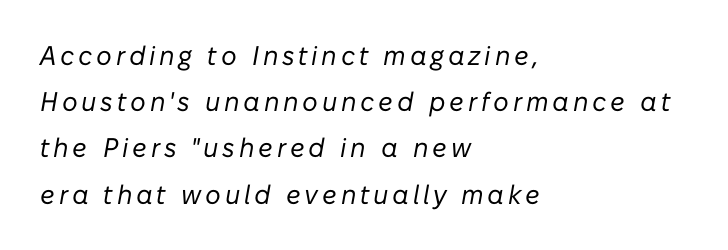
Q: Is the text bold? A: No.
Q: Is the text italic (slanted)? A: Yes, it leans right by about 10 degrees.
Q: Is the text underlined? A: No.
Q: How is the paragraph aligned? A: Left-aligned.
